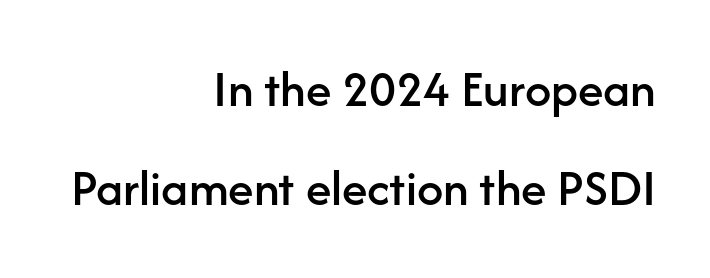
Is this a fixed-width face? No — the glyphs have proportional, varying widths. A great deal of white space separates one row of letters from the next. Between one letter and the next there's only the usual sliver of space. Regarding serifs, this sample does without them. A roman cut, with each character standing at attention.
